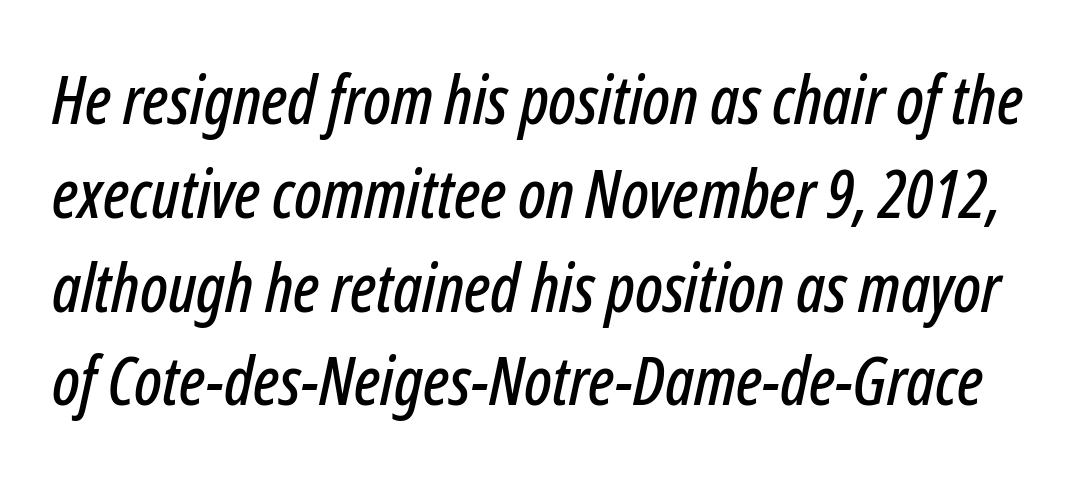
Nobody touched the tracking dial on this one. Note the varied advance widths — an 'i' is clearly narrower than an 'm'. Check the space under the baseline: it is left empty. The whole block is typeset with a tilt. Leading: standard.
